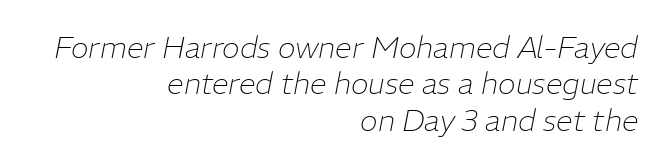
{"italic": "yes", "lean": "right", "slant_degrees": 11, "bold": "no", "weight": "thin", "width": "normal", "stroke_contrast": "low", "x_height": "medium", "monospaced": "no", "underline": "no", "align": "right", "line_spacing_ratio": 1.21, "letter_spacing": "normal", "letter_spacing_em": 0.0, "glyph_px": 30}
